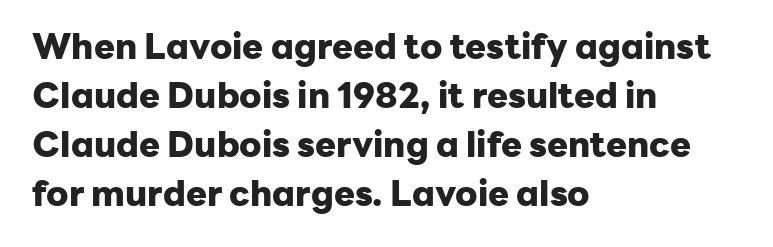
Q: Is the text bold? A: Yes.
Q: Is the text italic (slanted)? A: No, it is upright.
Q: Is the typeface a serif or a sans-serif typeface? A: Sans-serif.
Q: Is the text underlined? A: No.
Q: How is the paragraph aligned? A: Left-aligned.
Q: Is the spacing between letters normal or unusually wide? A: Normal.
Q: Is the spacing between lines tight, normal or loose? A: Normal.
Q: Width (condensed, normal, or wide)? A: Normal.
Q: Stroke contrast? A: Low.
Q: x-height? A: Medium.
Q: Monospaced? A: No.
